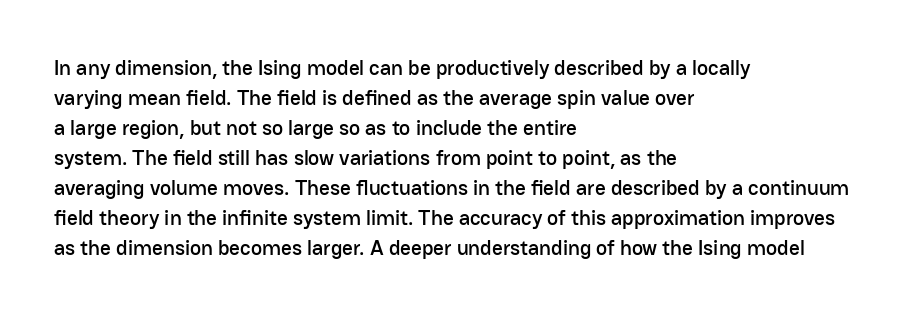
The gaps between neighbouring characters are ordinary and unremarkable. This rendering uses left alignment, leaving the right contour irregular. Horizontal bands of white between lines are of average thickness. The strip under each line holds only bare page. It's the straight-up-and-down kind of type.
